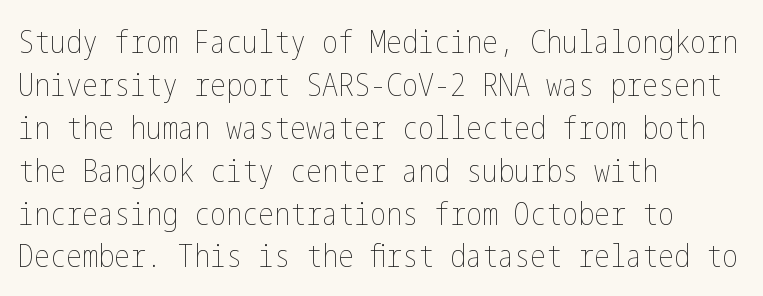
Notice how the stems are strictly vertical — no italics here. A typesetter would call this leading conventional body-copy spacing. Rule under the text: the space is simply empty. Unbolded letterforms with no extra heft. Is the letter spacing exaggerated? No — it looks like the ordinary default. Reading down the block, your eye returns to a fixed left position each line.
